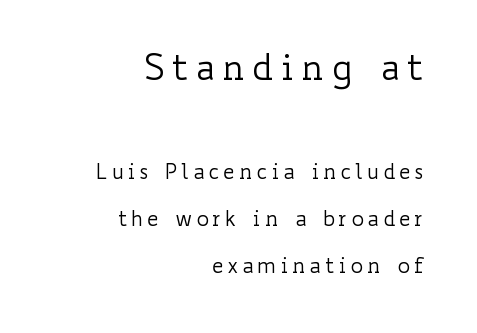
Q: Is the text bold? A: No.
Q: Is the text italic (slanted)? A: No, it is upright.
Q: Is the text underlined? A: No.
Q: How is the paragraph aligned? A: Right-aligned.
Q: Is the spacing between lines tight, normal or loose? A: Loose.
Q: Which block of text is set in a larger size, the first (top) or the second (bottom)? A: The first (top) one.
Q: Width (condensed, normal, or wide)? A: Wide.
Q: Stroke contrast? A: Low.
Q: x-height? A: Small.
Q: Monospaced? A: No.
